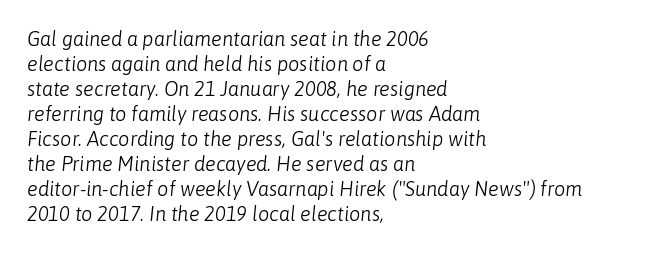
Q: Is the text bold? A: No.
Q: Is the text italic (slanted)? A: Yes, it leans right by about 6 degrees.
Q: Is the text underlined? A: No.
Q: How is the paragraph aligned? A: Left-aligned.
Q: Is the spacing between letters normal or unusually wide? A: Normal.
Q: Is the spacing between lines tight, normal or loose? A: Normal.
